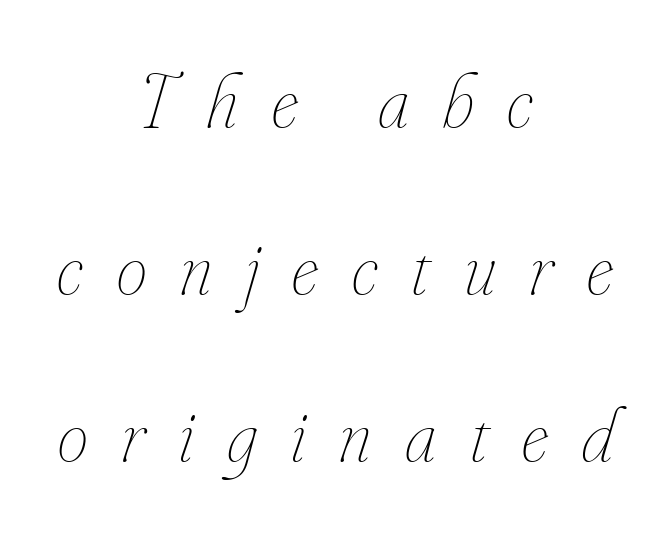
Observe the wide spacing: letters keep a clear distance from each other. Weight: regular or lighter. The line-height multiplier appears high, well above default. You could not count columns in this text — the font is proportionally spaced.
